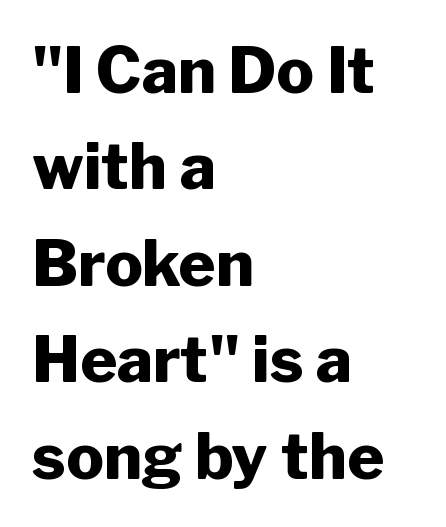
{"serif": "no", "italic": "no", "bold": "yes", "weight": "heavy", "width": "normal", "stroke_contrast": "low", "x_height": "medium", "monospaced": "no", "underline": "no", "align": "left", "line_spacing": "normal", "line_spacing_ratio": 1.53, "letter_spacing": "normal", "letter_spacing_em": 0.0, "glyph_px": 63}
